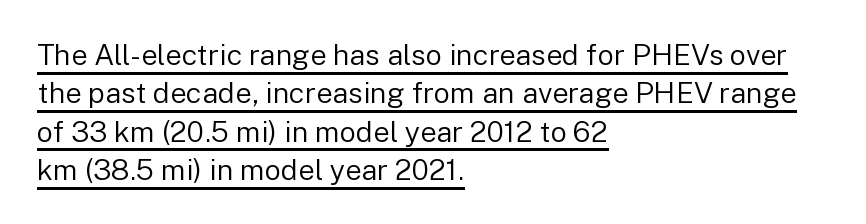
Q: Is the text bold? A: No.
Q: Is the text italic (slanted)? A: No, it is upright.
Q: Is the typeface a serif or a sans-serif typeface? A: Sans-serif.
Q: Is the text underlined? A: Yes.
Q: How is the paragraph aligned? A: Left-aligned.
Q: Is the spacing between letters normal or unusually wide? A: Normal.
Q: Is the spacing between lines tight, normal or loose? A: Normal.
Q: Width (condensed, normal, or wide)? A: Normal.
Q: Stroke contrast? A: Low.
Q: x-height? A: Medium.
Q: Monospaced? A: No.
